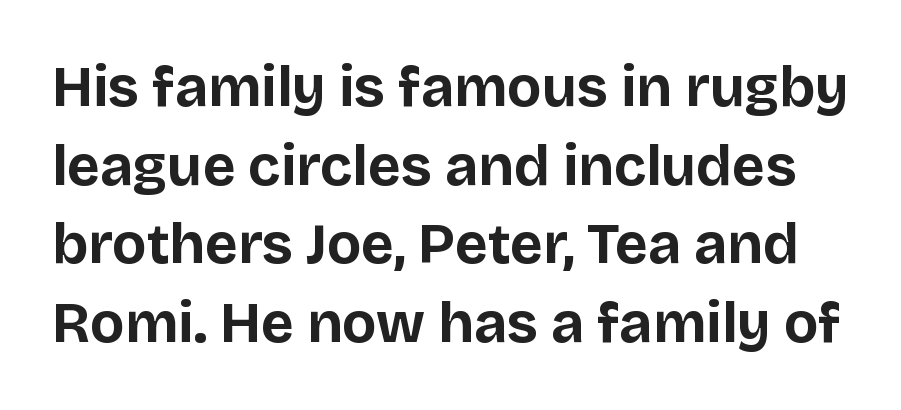
Q: Is the text bold? A: Yes.
Q: Is the text italic (slanted)? A: No, it is upright.
Q: Is the typeface a serif or a sans-serif typeface? A: Sans-serif.
Q: Is the text underlined? A: No.
Q: Is the spacing between letters normal or unusually wide? A: Normal.
Q: Is the spacing between lines tight, normal or loose? A: Normal.
Q: Width (condensed, normal, or wide)? A: Normal.
Q: Stroke contrast? A: Low.
Q: x-height? A: Large.
Q: Monospaced? A: No.
